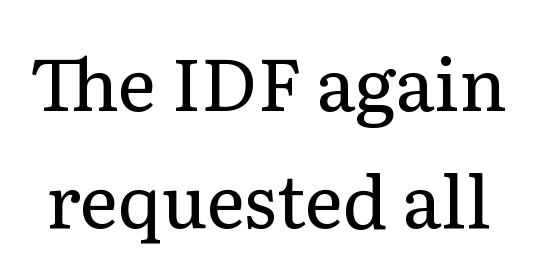
The gaps between neighbouring characters are ordinary and unremarkable. The letters stand upright; this is a roman face. No heavy texture on the line: the type isn't bold. Clear beneath every line of the passage. This sample has the flowing, uneven cadence of proportional lettering.
